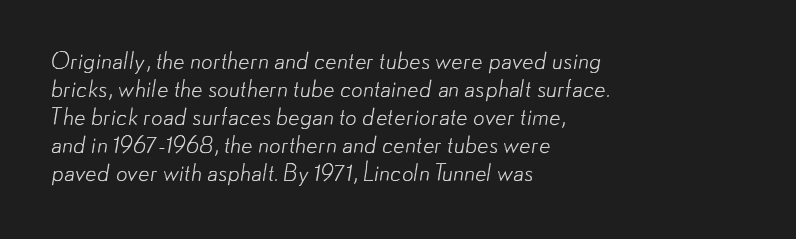
Q: Is the text bold? A: No.
Q: Is the text underlined? A: No.
Q: How is the paragraph aligned? A: Left-aligned.
Q: Is the spacing between letters normal or unusually wide? A: Normal.
